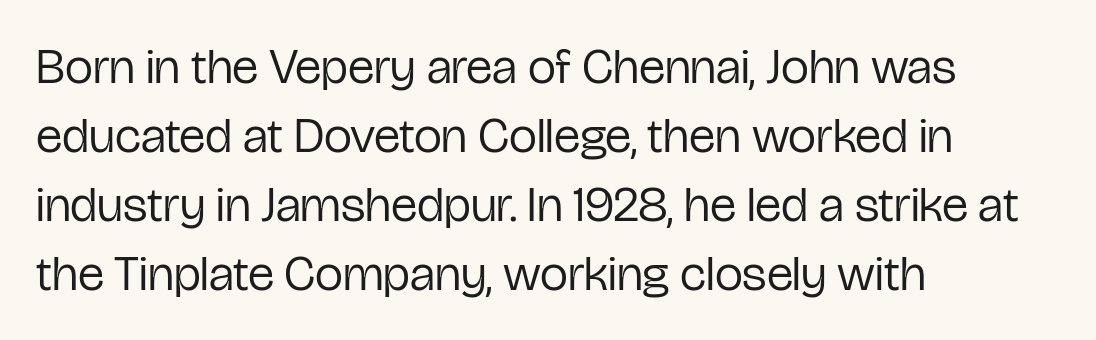
{"serif": "no", "italic": "no", "bold": "no", "weight": "regular", "width": "condensed", "stroke_contrast": "low", "x_height": "medium", "monospaced": "no", "underline": "no", "align": "left", "line_spacing": "normal", "line_spacing_ratio": 1.38, "letter_spacing": "normal", "letter_spacing_em": 0.0, "glyph_px": 50}
